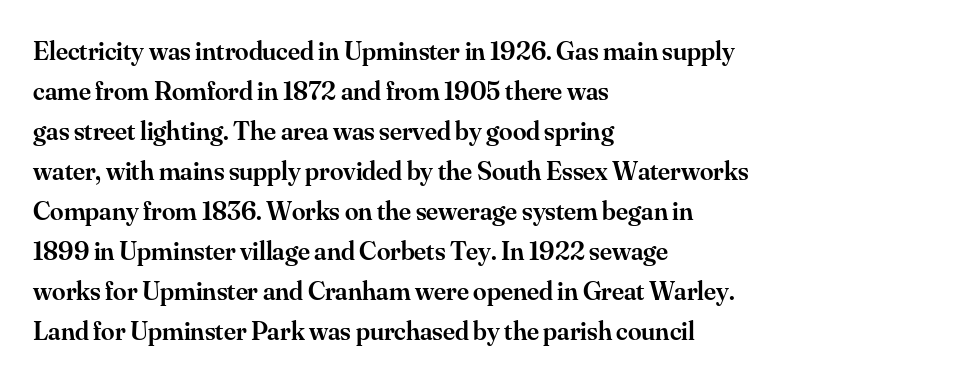
The image shows 27 px text type, upright; set left-aligned, normal line spacing (1.48x), normal letter spacing, not underlined.
